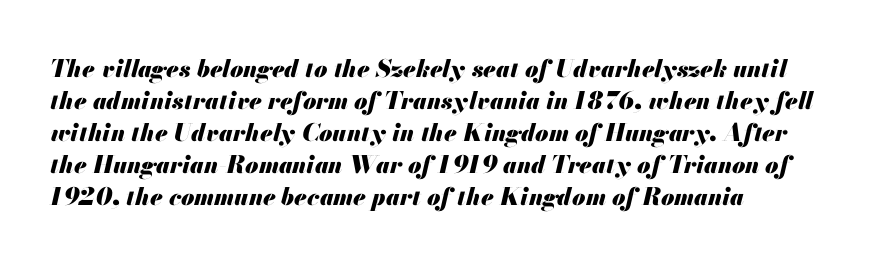
The characters look thick and weighty, a clear bold. Honestly, the row spacing looks completely unremarkable. The type is set solid horizontally, with unmodified tracking. Type without underlining.
